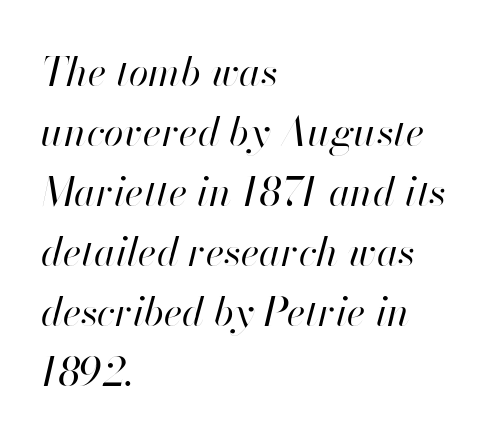
{"italic": "yes", "lean": "right", "slant_degrees": 13, "bold": "no", "weight": "regular", "width": "normal", "stroke_contrast": "high", "x_height": "small", "monospaced": "no", "underline": "no", "align": "left", "line_spacing": "normal", "line_spacing_ratio": 1.5, "letter_spacing": "normal", "letter_spacing_em": 0.0, "glyph_px": 40}
